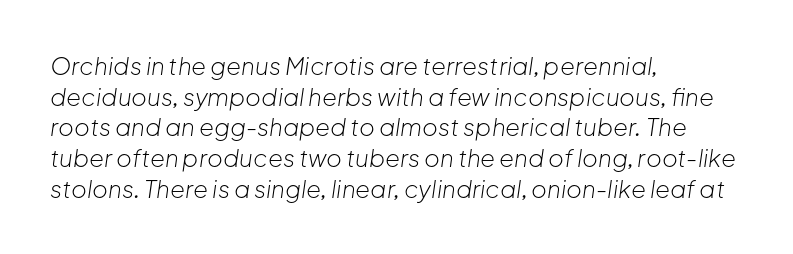
The image shows 24 px text type, italic (leaning right); set left-aligned, normal line spacing (1.28x), normal letter spacing, not underlined.
